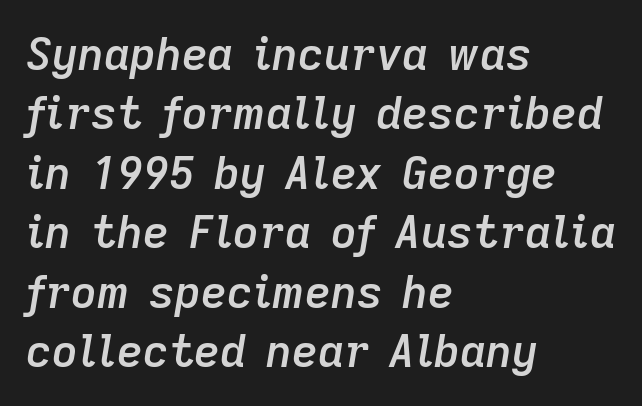
Q: Is the text bold? A: Semi-bold.
Q: Is the text italic (slanted)? A: Yes, it leans right by about 9 degrees.
Q: Is the text underlined? A: No.
Q: How is the paragraph aligned? A: Left-aligned.
Q: Is the spacing between letters normal or unusually wide? A: Normal.
Q: Is the spacing between lines tight, normal or loose? A: Normal.
Q: Width (condensed, normal, or wide)? A: Normal.
Q: Stroke contrast? A: Low.
Q: x-height? A: Medium.
Q: Monospaced? A: No.
